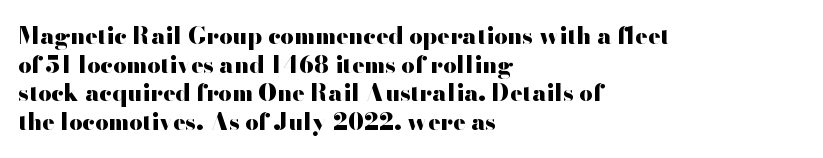
{"italic": "no", "bold": "yes", "underline": "no", "align": "left", "line_spacing_ratio": 1.24, "letter_spacing": "normal", "letter_spacing_em": 0.0, "glyph_px": 23}
